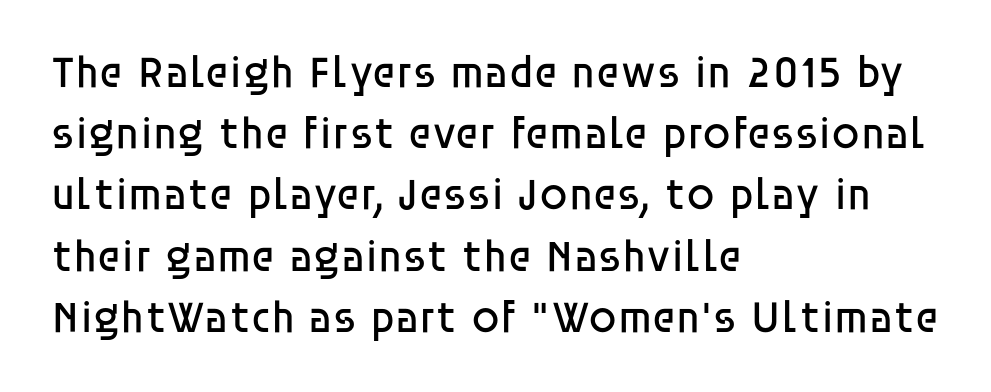
Q: Is the text bold? A: No.
Q: Is the text italic (slanted)? A: No, it is upright.
Q: Is the typeface a serif or a sans-serif typeface? A: Sans-serif.
Q: Is the text underlined? A: No.
Q: How is the paragraph aligned? A: Left-aligned.
Q: Is the spacing between letters normal or unusually wide? A: Normal.
Q: Is the spacing between lines tight, normal or loose? A: Normal.
Q: Width (condensed, normal, or wide)? A: Normal.
Q: Stroke contrast? A: Low.
Q: x-height? A: Large.
Q: Monospaced? A: No.
